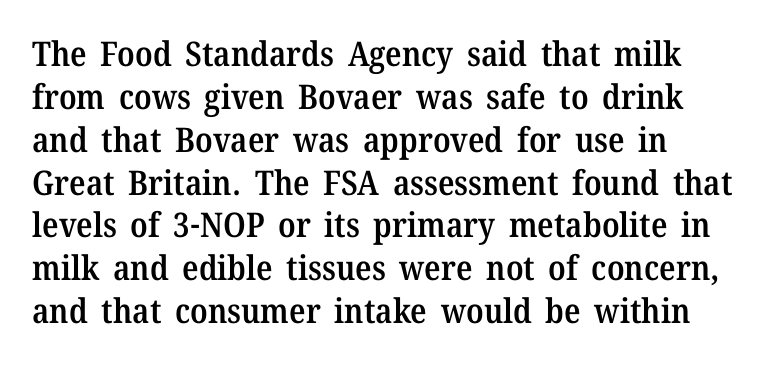
Proportional: the letters do not fall into vertical columns. The rendering keeps characters at their native spacing. What weight is shown? A semibold, between regular and bold. Any mark beneath the type? The region is blank. This sample uses a serif face. The block of text has a typical density, with ordinary space between rows.
